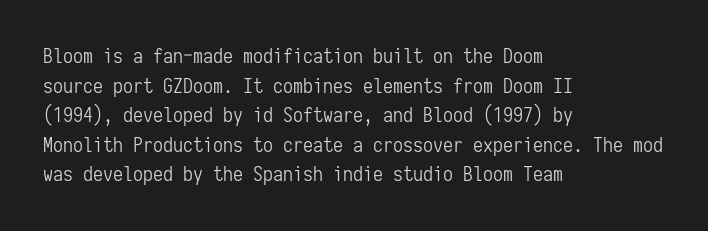
Q: Is the text bold? A: No.
Q: Is the text italic (slanted)? A: No, it is upright.
Q: Is the text underlined? A: No.
Q: How is the paragraph aligned? A: Left-aligned.
Q: Is the spacing between letters normal or unusually wide? A: Normal.
Q: Is the spacing between lines tight, normal or loose? A: Normal.
